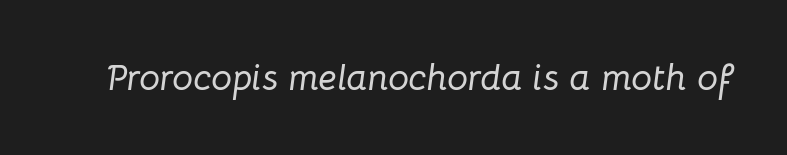
Slant detected: the letters are inclined. The space beneath each line is pristine and unruled. Does extra space separate the letters? No, they use regular spacing. Think of a printed novel: that variable character pitch is what you see here.
